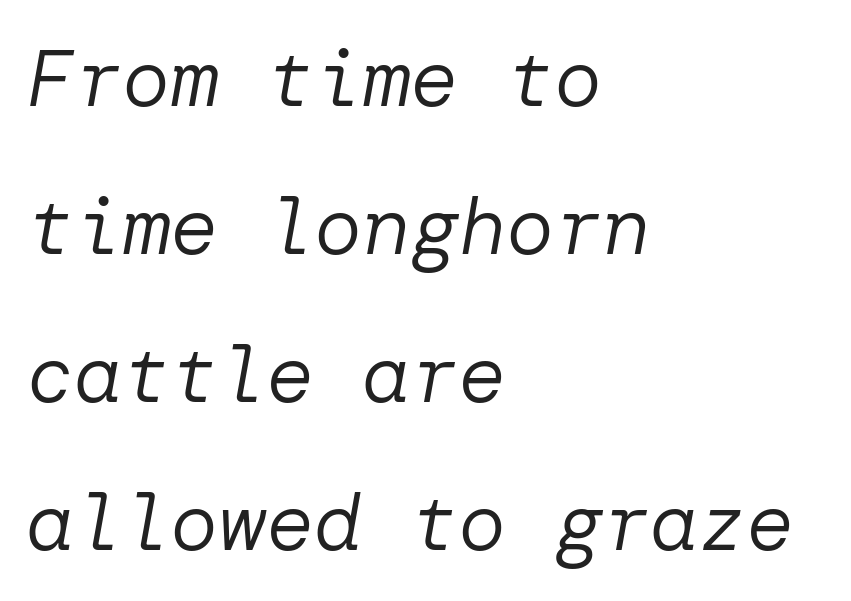
{"italic": "yes", "lean": "right", "slant_degrees": 10, "bold": "no", "weight": "regular", "width": "normal", "stroke_contrast": "low", "x_height": "medium", "underline": "no", "align": "left", "line_spacing_ratio": 1.85, "letter_spacing": "normal", "letter_spacing_em": 0.0, "glyph_px": 80}
